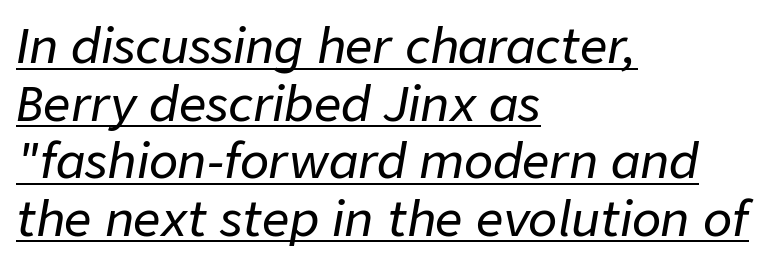
Visually the block forms a straight wall on the left and a jagged coastline on the right. Each letter keeps its own natural width here, so spacing adapts to shape. Slanted lettering throughout. Students, observe the line beneath the letters — that is underlining. This rendering leaves character spacing at its baseline value.
